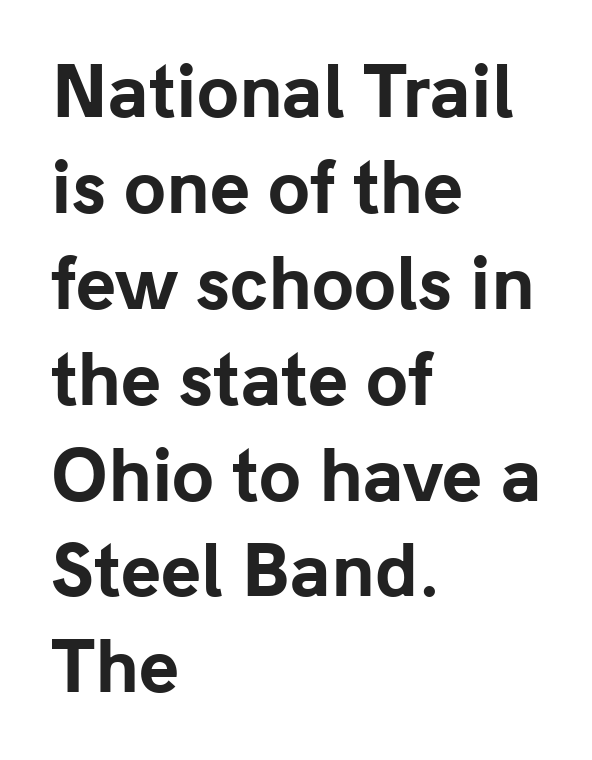
{"serif": "no", "italic": "no", "bold": "yes", "weight": "bold", "width": "normal", "stroke_contrast": "low", "x_height": "medium", "monospaced": "no", "underline": "no", "align": "left", "line_spacing": "normal", "line_spacing_ratio": 1.41, "letter_spacing": "normal", "letter_spacing_em": 0.0, "glyph_px": 68}
